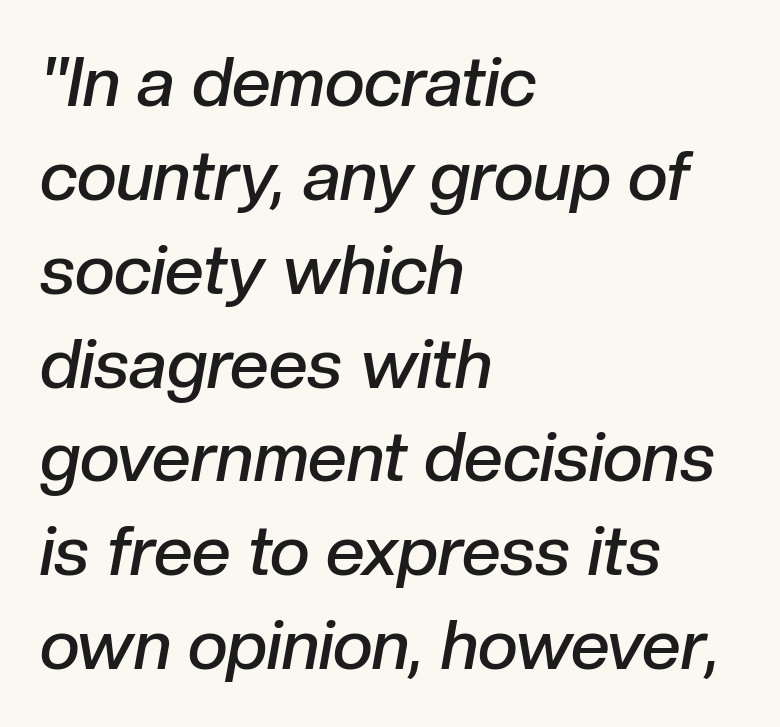
Q: Is the text bold? A: Semi-bold.
Q: Is the text italic (slanted)? A: Yes, it leans right by about 10 degrees.
Q: Is the text underlined? A: No.
Q: How is the paragraph aligned? A: Left-aligned.
Q: Is the spacing between letters normal or unusually wide? A: Normal.
Q: Is the spacing between lines tight, normal or loose? A: Normal.
Q: Width (condensed, normal, or wide)? A: Normal.
Q: Stroke contrast? A: Low.
Q: x-height? A: Medium.
Q: Monospaced? A: No.
